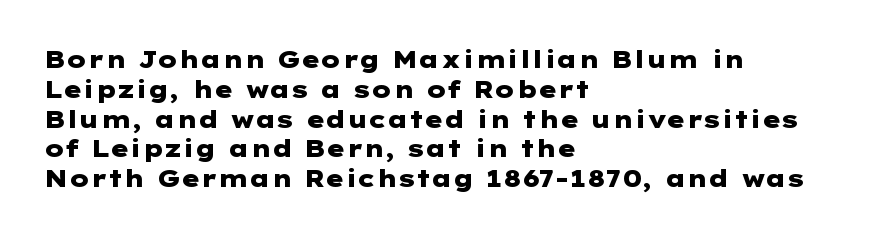
Every character sits straight up, as roman type does. This rendering uses left alignment, leaving the right contour irregular. Letters rest on an invisible, unmarked baseline. The passage shown has conventional tracking throughout. Pretty heavy lettering here — definitely bold.
